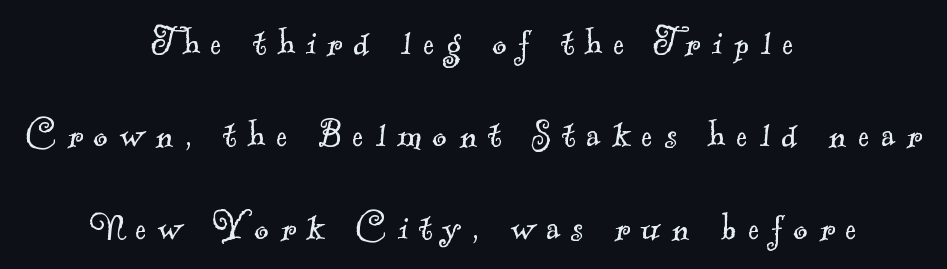
Q: Is the text bold? A: No.
Q: Is the typeface a serif or a sans-serif typeface? A: Serif.
Q: Is the text underlined? A: No.
Q: How is the paragraph aligned? A: Centered.
Q: Is the spacing between letters normal or unusually wide? A: Unusually wide.
Q: Is the spacing between lines tight, normal or loose? A: Loose.
Q: Width (condensed, normal, or wide)? A: Normal.
Q: x-height? A: Small.
Q: Monospaced? A: No.
